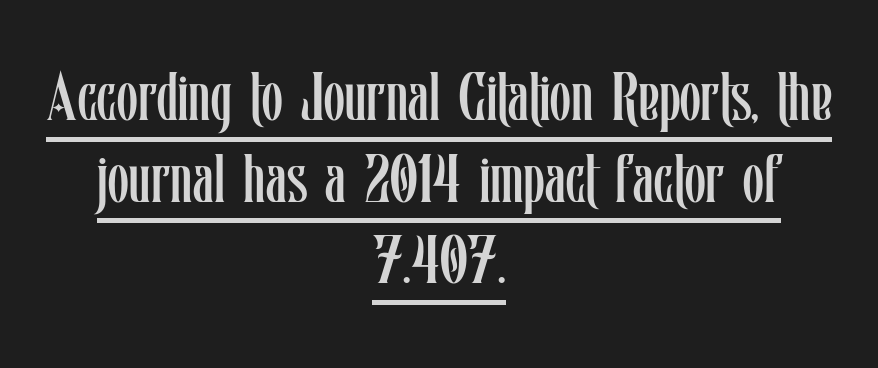
A rule runs beneath these lines of type. These lines keep a tight, regular rhythm from letter to letter. Spacing verdict: proportional, widths tailored to each character. Is there any slant? The stems are plumb. Stems and bowls with no extra thickness — not bold. The paragraph shown floats in the horizontal middle.
